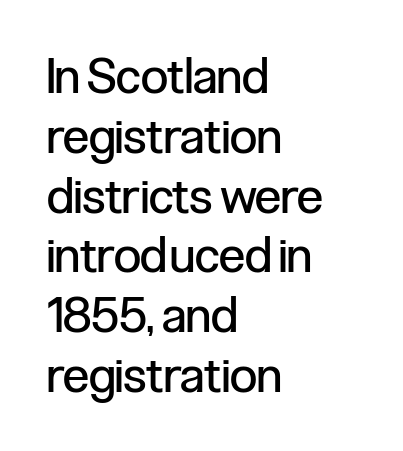
{"serif": "no", "italic": "no", "bold": "no", "weight": "regular", "width": "condensed", "stroke_contrast": "low", "x_height": "medium", "monospaced": "no", "underline": "no", "align": "left", "line_spacing_ratio": 1.22, "letter_spacing": "normal", "letter_spacing_em": 0.0, "glyph_px": 49}
